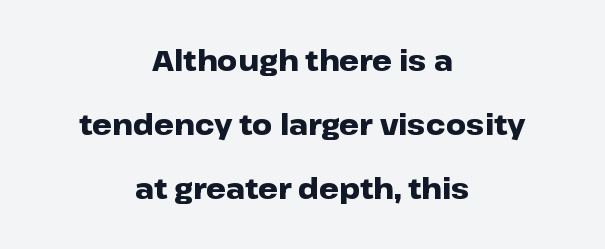
Q: Is the text bold? A: Yes.
Q: Is the text italic (slanted)? A: No, it is upright.
Q: Is the typeface a serif or a sans-serif typeface? A: Sans-serif.
Q: Is the text underlined? A: No.
Q: How is the paragraph aligned? A: Centered.
Q: Is the spacing between letters normal or unusually wide? A: Normal.
Q: Is the spacing between lines tight, normal or loose? A: Loose.
Q: Width (condensed, normal, or wide)? A: Wide.
Q: Stroke contrast? A: Low.
Q: x-height? A: Medium.
Q: Monospaced? A: No.
